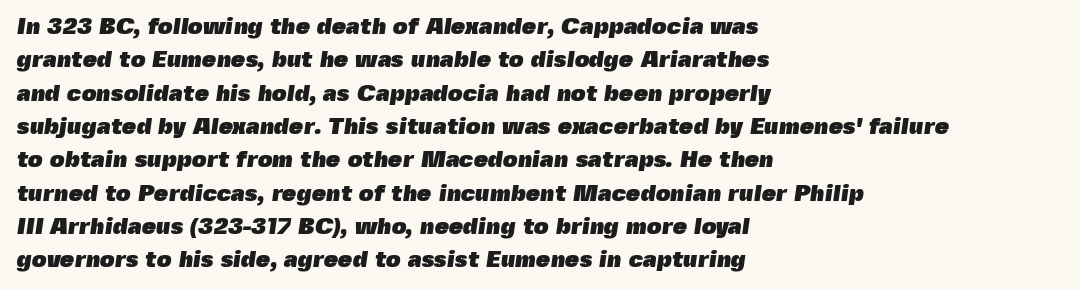
Has an underline been added? It has not. Evenly set lines give the paragraph a standard silhouette. No extra tracking has been applied to these lines. Every letter is thick-stroked: bold, no question. These lines stack with their left ends in a neat column.
